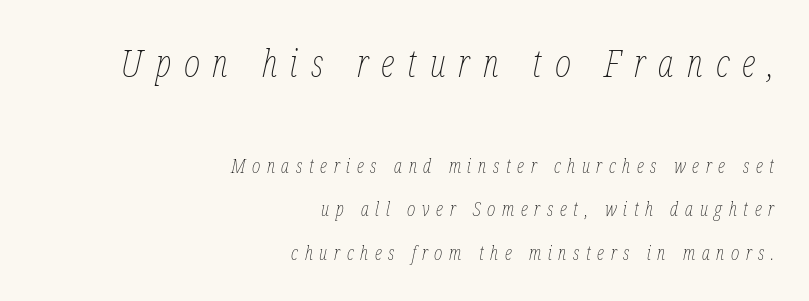
Q: Is the text bold? A: No.
Q: Is the text italic (slanted)? A: Yes, it leans right by about 12 degrees.
Q: Is the text underlined? A: No.
Q: How is the paragraph aligned? A: Right-aligned.
Q: Is the spacing between letters normal or unusually wide? A: Unusually wide.
Q: Is the spacing between lines tight, normal or loose? A: Loose.
Q: Which block of text is set in a larger size, the first (top) or the second (bottom)? A: The first (top) one.
Q: Width (condensed, normal, or wide)? A: Condensed.
Q: Stroke contrast? A: Low.
Q: x-height? A: Medium.
Q: Monospaced? A: No.
